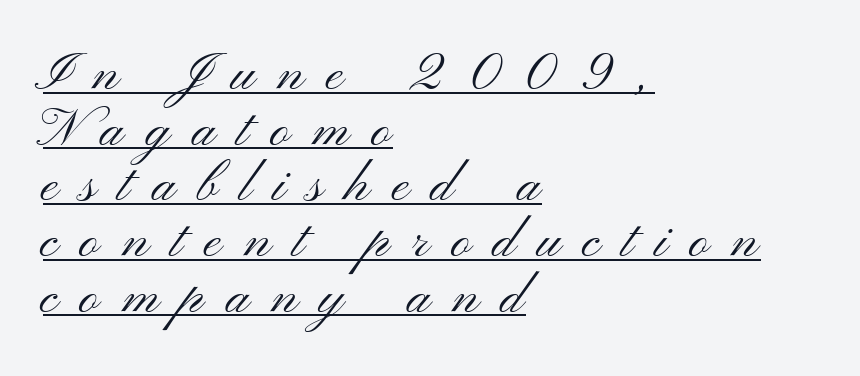
The image shows 53 px light, wide sans-serif type; set left-aligned, tight line spacing (1.05x), unusually wide letter spacing (+0.42 em), underlined; medium stroke contrast and a small x-height.
